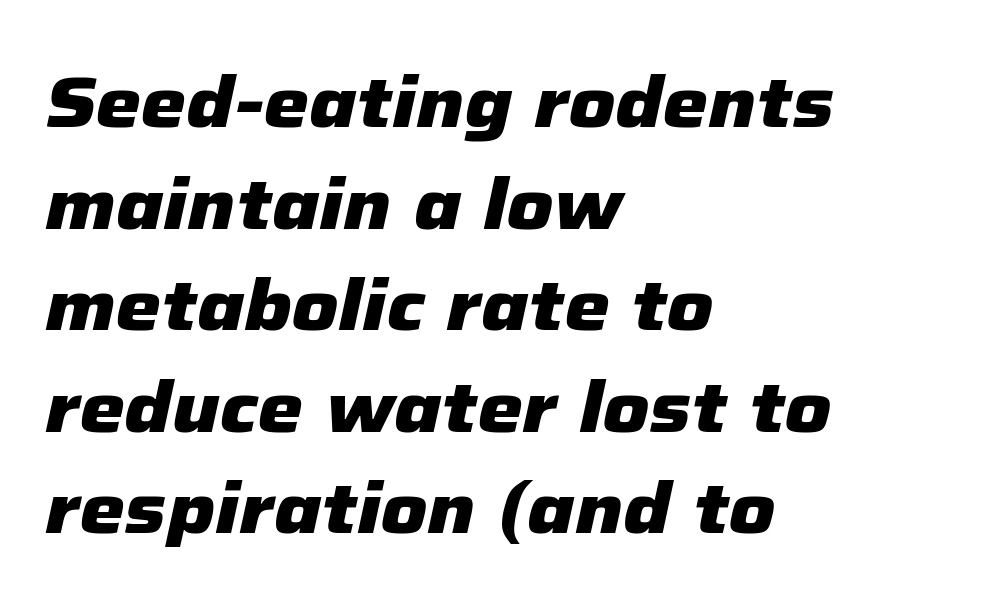
Q: Is the text bold? A: Yes.
Q: Is the text italic (slanted)? A: Yes, it leans right by about 12 degrees.
Q: Is the text underlined? A: No.
Q: How is the paragraph aligned? A: Left-aligned.
Q: Is the spacing between letters normal or unusually wide? A: Normal.
Q: Is the spacing between lines tight, normal or loose? A: Normal.
Q: Width (condensed, normal, or wide)? A: Normal.
Q: Stroke contrast? A: Low.
Q: x-height? A: Medium.
Q: Monospaced? A: No.
